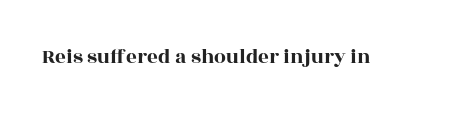
Every character sits straight up, as roman type does. The string is rendered with underlining switched off. Students, note that the glyphs here touch the page at normal intervals.
